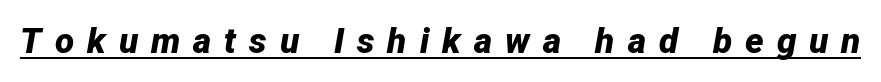
These lines have a slow, spaced-out rhythm from letter to letter. Caption: lettering with a line underneath. Do the characters align in a grid? No, the font is proportional. Students, this is bold: see how much ink each stroke carries. Compared with ordinary roman type, these characters are visibly tilted.
